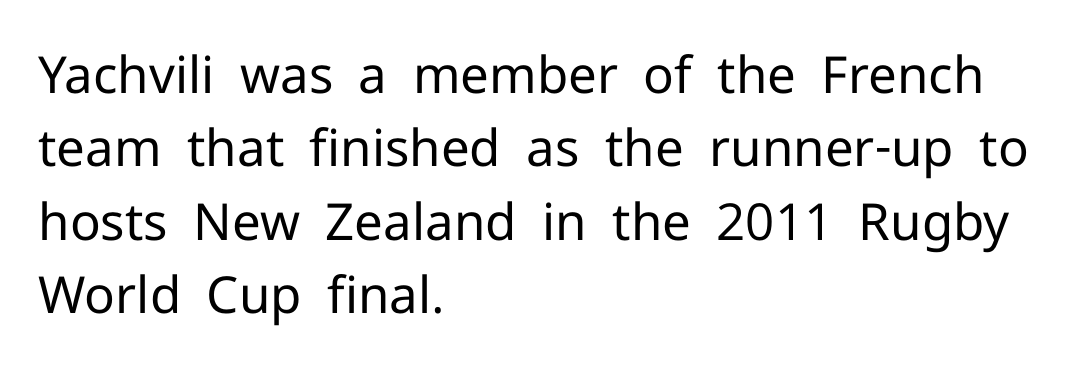
{"serif": "no", "italic": "no", "bold": "no", "weight": "regular", "width": "normal", "stroke_contrast": "low", "x_height": "medium", "monospaced": "no", "underline": "no", "align": "left", "line_spacing": "normal", "line_spacing_ratio": 1.44, "letter_spacing": "normal", "letter_spacing_em": 0.0, "glyph_px": 51}
